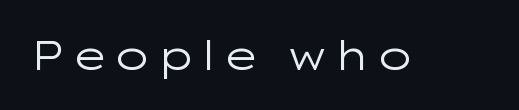
{"serif": "no", "italic": "no", "bold": "no", "weight": "regular", "width": "wide", "stroke_contrast": "low", "x_height": "medium", "monospaced": "no", "underline": "no", "glyph_px": 40}
